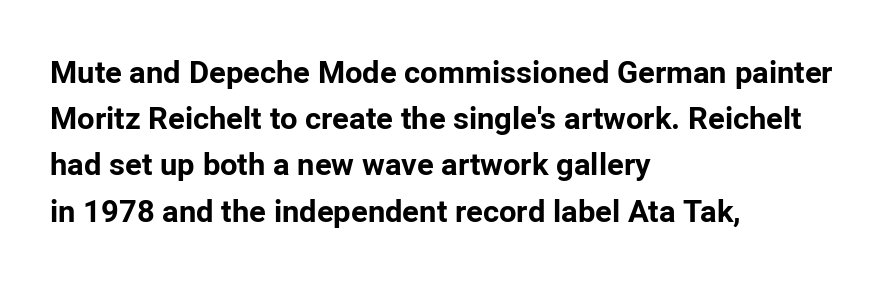
A typesetter would call this leading conventional body-copy spacing. Underline: absent. Reading down the block, your eye returns to a fixed left position each line. Serif or sans? Sans — the stroke terminals are bare. Looks like regular typesetting: each glyph gets only the width it needs. The letters stand straight up with perfectly vertical stems.
